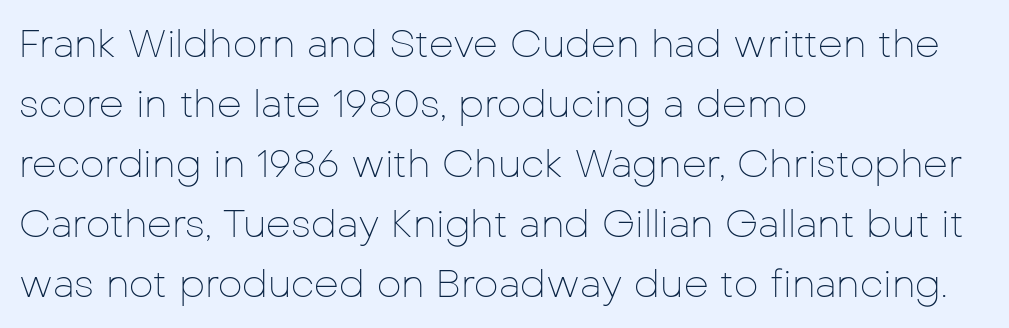
Q: Is the text bold? A: No.
Q: Is the text italic (slanted)? A: No, it is upright.
Q: Is the typeface a serif or a sans-serif typeface? A: Sans-serif.
Q: Is the text underlined? A: No.
Q: How is the paragraph aligned? A: Left-aligned.
Q: Is the spacing between letters normal or unusually wide? A: Normal.
Q: Is the spacing between lines tight, normal or loose? A: Normal.
Q: Width (condensed, normal, or wide)? A: Normal.
Q: Stroke contrast? A: Low.
Q: x-height? A: Medium.
Q: Monospaced? A: No.
